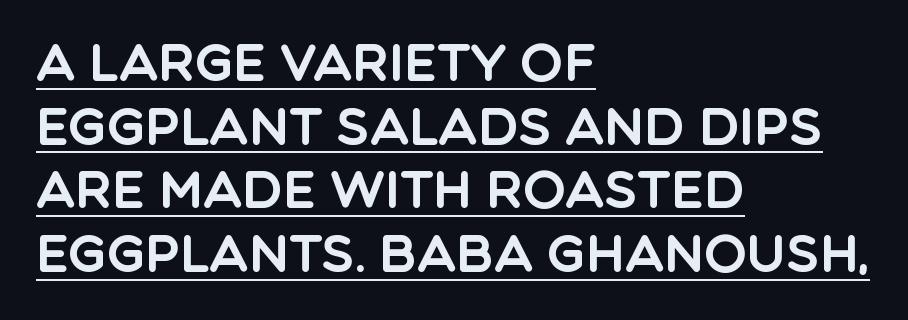
{"serif": "no", "italic": "no", "width": "normal", "x_height": "large", "monospaced": "no", "underline": "yes", "align": "left", "line_spacing": "normal", "line_spacing_ratio": 1.25, "letter_spacing": "normal", "letter_spacing_em": 0.0, "glyph_px": 51}
